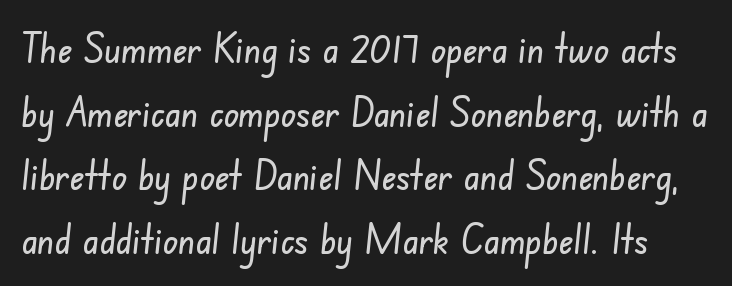
Q: Is the typeface a serif or a sans-serif typeface? A: Sans-serif.
Q: Is the text underlined? A: No.
Q: Is the spacing between letters normal or unusually wide? A: Normal.
Q: Is the spacing between lines tight, normal or loose? A: Normal.
Q: Width (condensed, normal, or wide)? A: Condensed.
Q: Stroke contrast? A: Low.
Q: x-height? A: Small.
Q: Monospaced? A: No.
